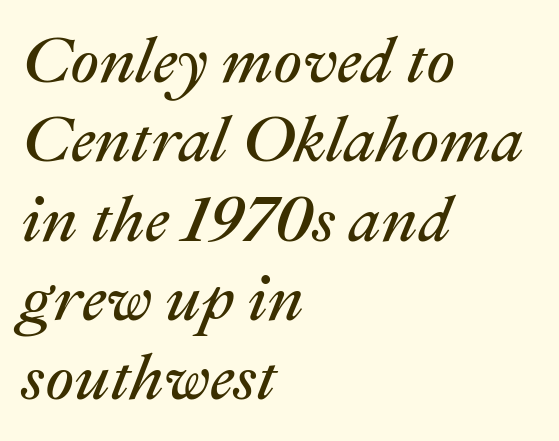
The image shows 64 px regular-weight type, italic (leaning right); set left-aligned, line spacing 1.24x, normal letter spacing, not underlined; medium stroke contrast and a medium x-height.
